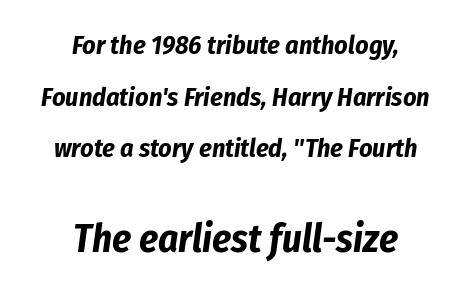
Q: Is the text bold? A: Yes.
Q: Is the text italic (slanted)? A: Yes, it leans right by about 8 degrees.
Q: Is the text underlined? A: No.
Q: How is the paragraph aligned? A: Centered.
Q: Is the spacing between letters normal or unusually wide? A: Normal.
Q: Is the spacing between lines tight, normal or loose? A: Loose.
Q: Which block of text is set in a larger size, the first (top) or the second (bottom)? A: The second (bottom) one.
Q: Width (condensed, normal, or wide)? A: Condensed.
Q: Stroke contrast? A: Low.
Q: x-height? A: Medium.
Q: Monospaced? A: No.
